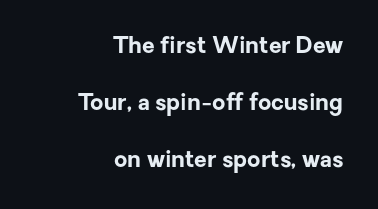
{"italic": "no", "bold": "yes", "underline": "no", "align": "right", "line_spacing": "loose", "line_spacing_ratio": 2.48, "letter_spacing": "normal", "letter_spacing_em": 0.0, "glyph_px": 23}
